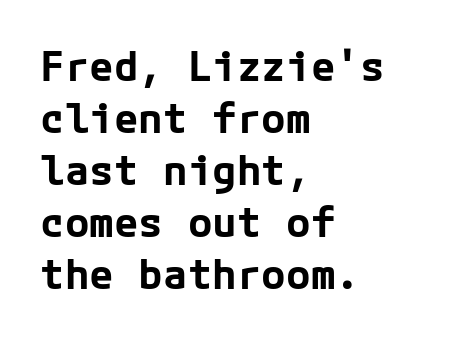
{"serif": "no", "italic": "no", "bold": "yes", "weight": "bold", "width": "normal", "stroke_contrast": "low", "x_height": "medium", "underline": "no", "align": "left", "line_spacing": "normal", "line_spacing_ratio": 1.27, "letter_spacing": "normal", "letter_spacing_em": 0.0, "glyph_px": 41}
